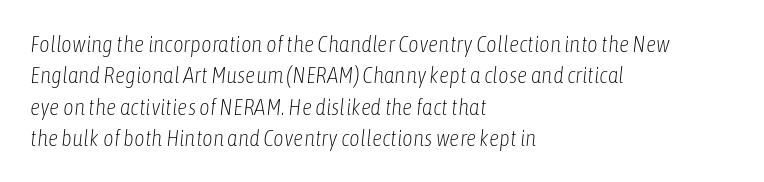
Typeset ragged right — the left edge is the straight one. How are the letters spaced? Ordinarily, with no added tracking. This block has exactly the height ordinary leading produces. Words float on clear page, feet unadorned. The weight would be labelled regular, book, light, or lighter still. Quick note: italic.
